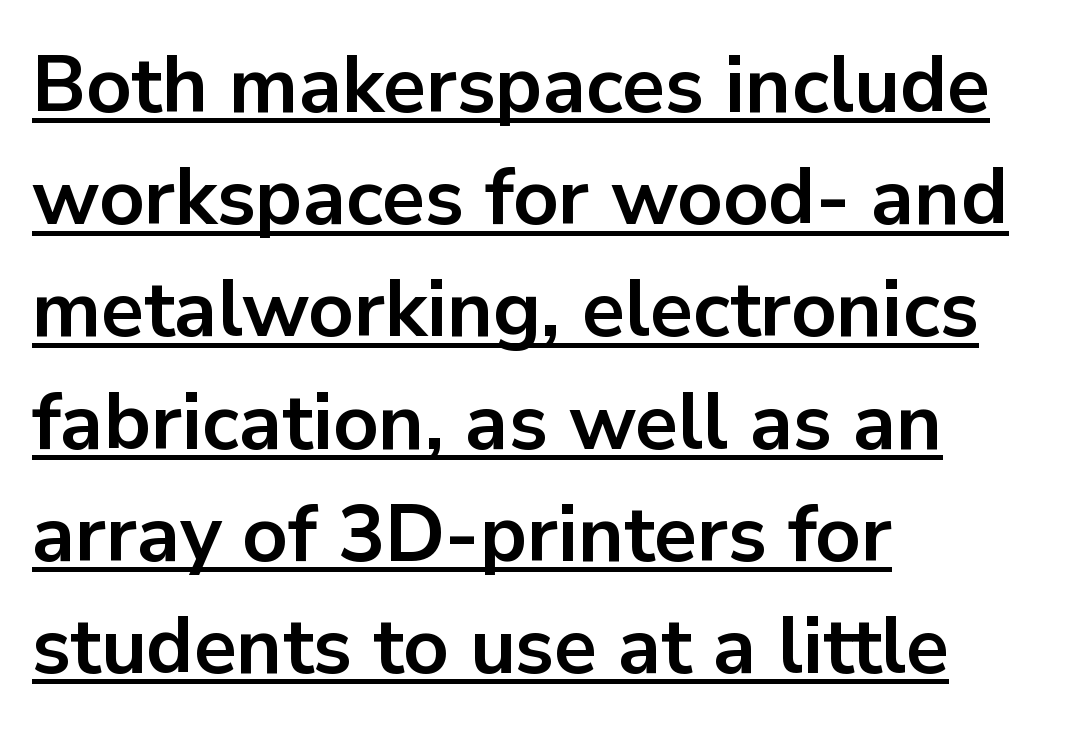
Q: Is the text bold? A: Yes.
Q: Is the text italic (slanted)? A: No, it is upright.
Q: Is the typeface a serif or a sans-serif typeface? A: Sans-serif.
Q: Is the text underlined? A: Yes.
Q: How is the paragraph aligned? A: Left-aligned.
Q: Is the spacing between letters normal or unusually wide? A: Normal.
Q: Is the spacing between lines tight, normal or loose? A: Normal.
Q: Width (condensed, normal, or wide)? A: Normal.
Q: Stroke contrast? A: Low.
Q: x-height? A: Medium.
Q: Monospaced? A: No.
